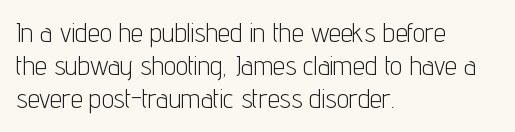
{"italic": "no", "bold": "no", "underline": "no", "align": "left", "line_spacing_ratio": 1.23, "letter_spacing": "normal", "letter_spacing_em": 0.0, "glyph_px": 27}
